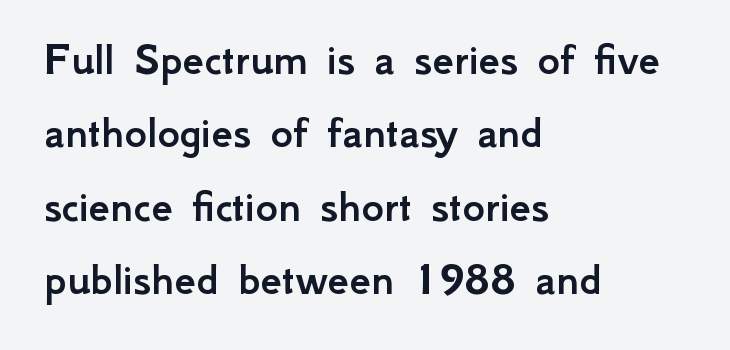
Q: Is the text italic (slanted)? A: No, it is upright.
Q: Is the typeface a serif or a sans-serif typeface? A: Sans-serif.
Q: Is the text underlined? A: No.
Q: How is the paragraph aligned? A: Left-aligned.
Q: Is the spacing between letters normal or unusually wide? A: Normal.
Q: Is the spacing between lines tight, normal or loose? A: Normal.
Q: Width (condensed, normal, or wide)? A: Normal.
Q: Stroke contrast? A: Low.
Q: x-height? A: Small.
Q: Monospaced? A: No.
